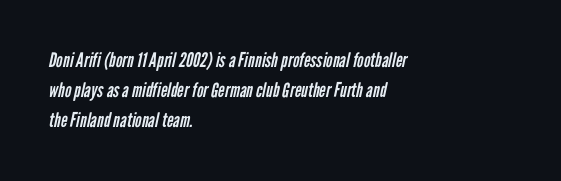
{"bold": "no", "underline": "no", "align": "left", "line_spacing": "normal", "line_spacing_ratio": 1.5, "letter_spacing": "normal", "letter_spacing_em": 0.0, "glyph_px": 20}
